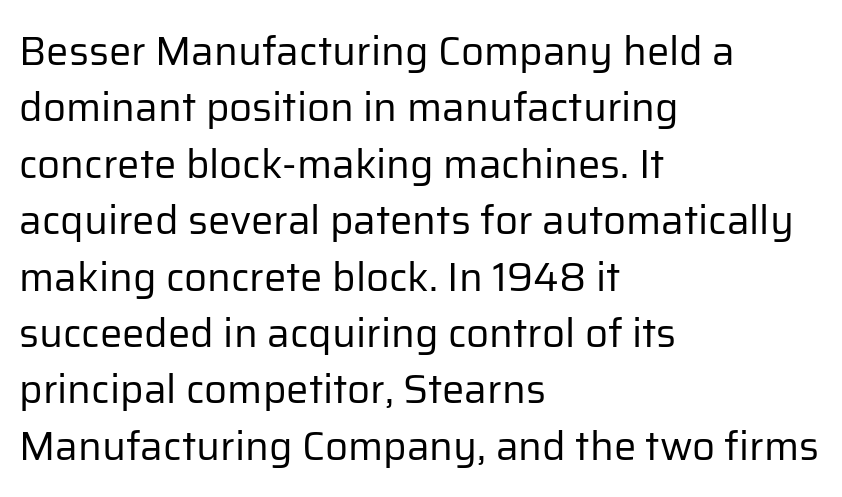
{"serif": "no", "italic": "no", "bold": "no", "weight": "regular", "width": "normal", "stroke_contrast": "low", "x_height": "medium", "monospaced": "no", "underline": "no", "align": "left", "line_spacing": "normal", "line_spacing_ratio": 1.41, "letter_spacing": "normal", "letter_spacing_em": 0.0, "glyph_px": 40}
